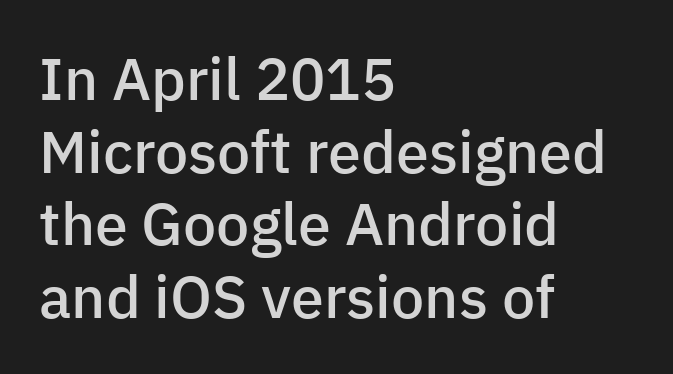
Q: Is the text bold? A: Semi-bold.
Q: Is the text italic (slanted)? A: No, it is upright.
Q: Is the typeface a serif or a sans-serif typeface? A: Sans-serif.
Q: Is the text underlined? A: No.
Q: How is the paragraph aligned? A: Left-aligned.
Q: Is the spacing between letters normal or unusually wide? A: Normal.
Q: Width (condensed, normal, or wide)? A: Normal.
Q: Stroke contrast? A: Low.
Q: x-height? A: Medium.
Q: Monospaced? A: No.
